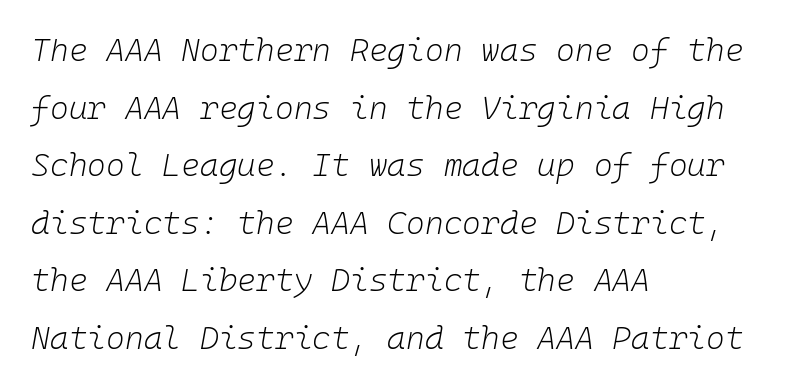
{"italic": "yes", "lean": "right", "slant_degrees": 10, "bold": "no", "weight": "light", "width": "normal", "stroke_contrast": "low", "x_height": "medium", "monospaced": "yes", "underline": "no", "align": "left", "line_spacing_ratio": 1.8, "letter_spacing": "normal", "letter_spacing_em": 0.0, "glyph_px": 32}
